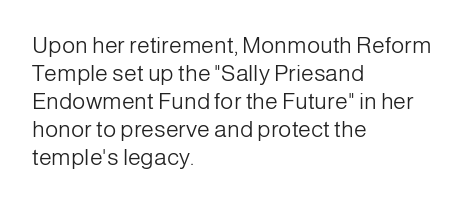
The image shows 23 px text type, upright; set left-aligned, line spacing 1.22x, normal letter spacing, not underlined.
